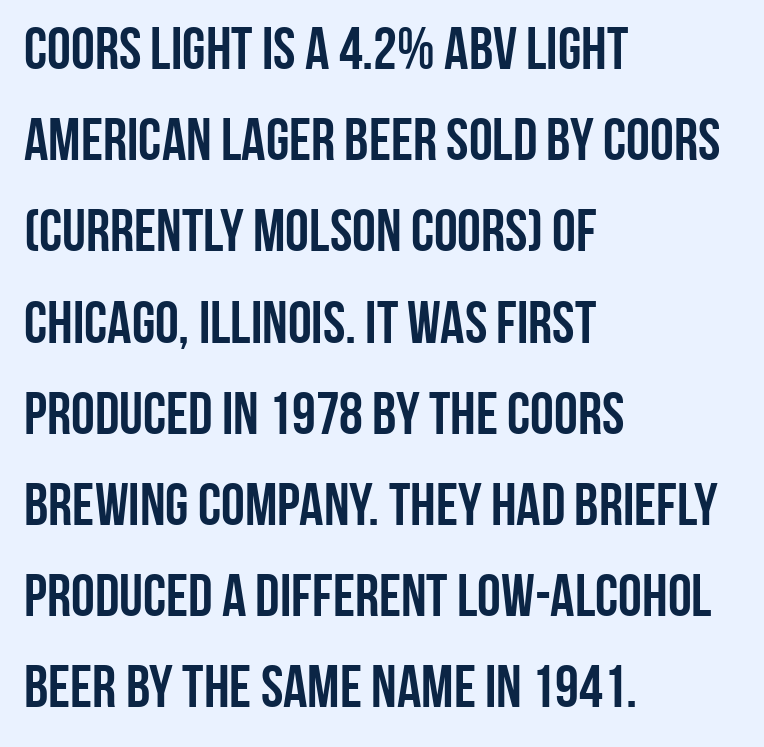
Q: Is the text bold? A: Yes.
Q: Is the text italic (slanted)? A: No, it is upright.
Q: Is the typeface a serif or a sans-serif typeface? A: Sans-serif.
Q: Is the text underlined? A: No.
Q: How is the paragraph aligned? A: Left-aligned.
Q: Is the spacing between letters normal or unusually wide? A: Normal.
Q: Is the spacing between lines tight, normal or loose? A: Normal.
Q: Width (condensed, normal, or wide)? A: Condensed.
Q: Stroke contrast? A: Low.
Q: x-height? A: Large.
Q: Monospaced? A: No.
